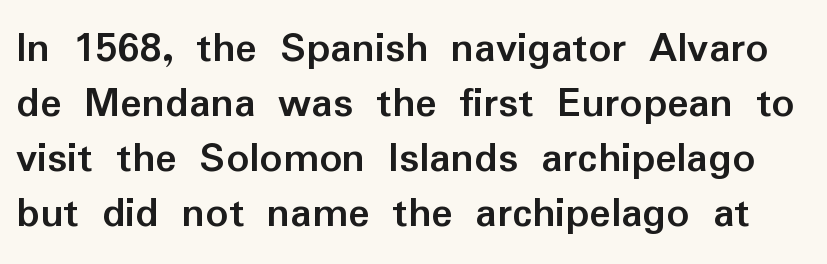
The image shows 45 px semibold sans-serif type, upright; set line spacing 1.22x, normal letter spacing, not underlined; low stroke contrast and a medium x-height.
